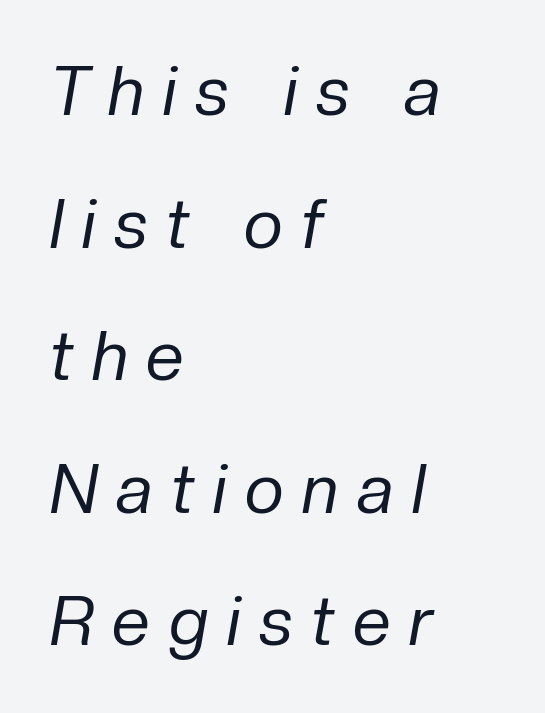
The image shows 68 px regular-weight type, italic (leaning right); set left-aligned, loose line spacing (1.95x), unusually wide letter spacing (+0.28 em), not underlined; low stroke contrast and a medium x-height.
